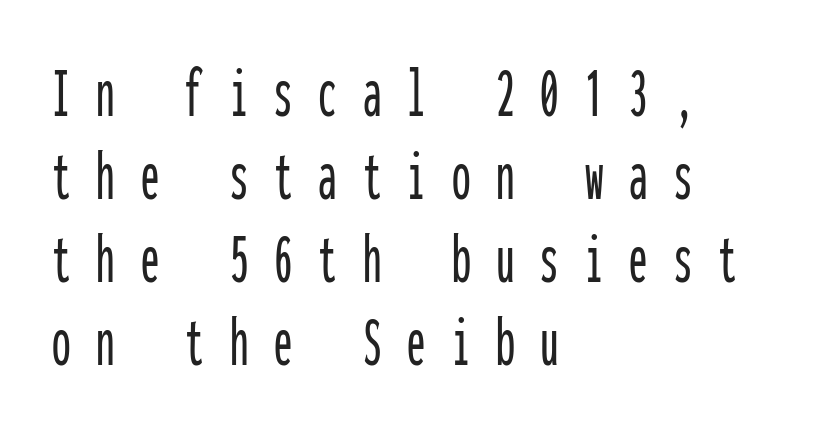
{"serif": "no", "italic": "no", "width": "condensed", "stroke_contrast": "low", "x_height": "medium", "monospaced": "yes", "underline": "no", "align": "left", "line_spacing": "tight", "line_spacing_ratio": 1.12, "letter_spacing": "wide", "letter_spacing_em": 0.35, "glyph_px": 74}
